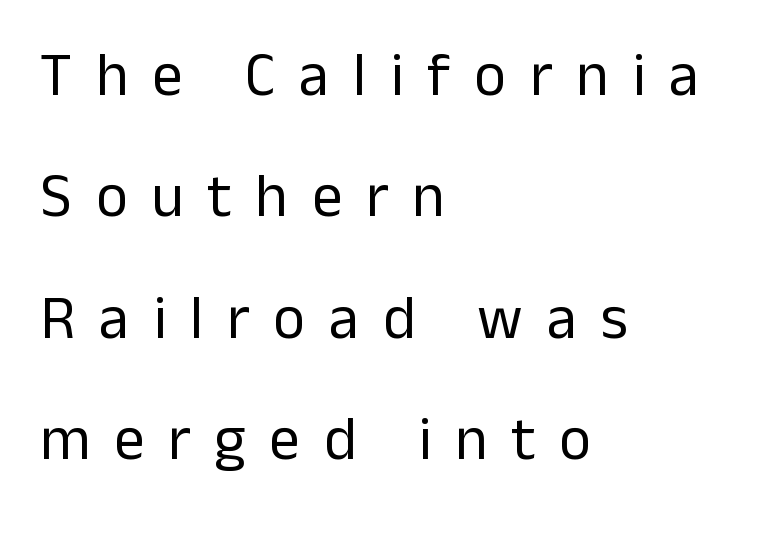
Widely set lines give the paragraph a tall, airy silhouette. Compared with a centered layout, this one pins lines to the left instead. You could not count columns in this text — the font is proportionally spaced. Ink coverage per letter is moderate at most. There is plenty of visible air inserted between adjacent glyphs. The passage shown is not underscored anywhere.
